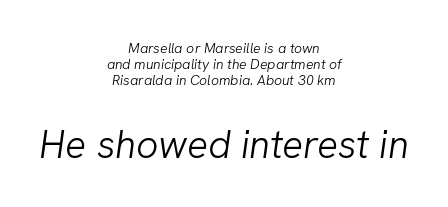
{"italic": "yes", "lean": "right", "slant_degrees": 8, "bold": "no", "weight": "light", "width": "normal", "stroke_contrast": "low", "x_height": "medium", "monospaced": "no", "underline": "no", "align": "center", "line_spacing_ratio": 1.16, "letter_spacing": "normal", "letter_spacing_em": 0.0, "larger_block": "second", "size_ratio": 2.79, "glyph_px": 39}
